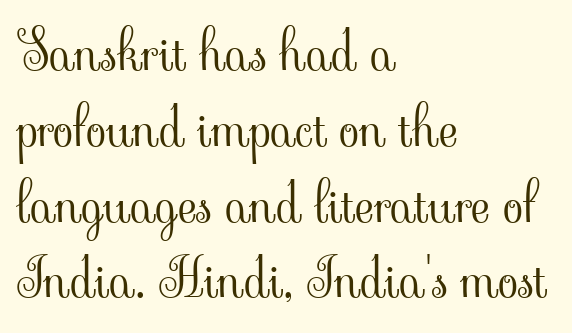
{"serif": "yes", "italic": "no", "bold": "no", "weight": "light", "width": "normal", "stroke_contrast": "low", "x_height": "small", "monospaced": "no", "underline": "no", "align": "left", "line_spacing": "normal", "line_spacing_ratio": 1.43, "letter_spacing": "normal", "letter_spacing_em": 0.0, "glyph_px": 53}
